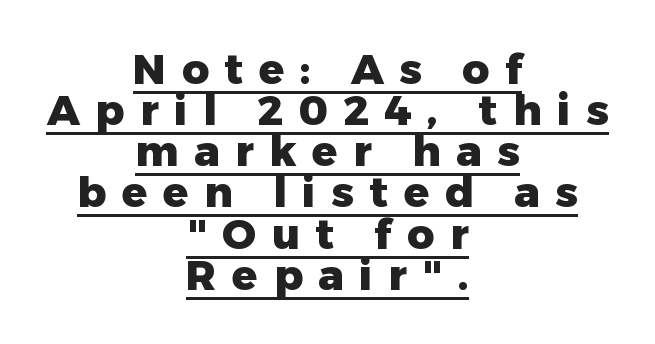
{"serif": "no", "italic": "no", "bold": "yes", "weight": "heavy", "width": "normal", "stroke_contrast": "low", "x_height": "medium", "monospaced": "no", "underline": "yes", "align": "center", "line_spacing": "tight", "line_spacing_ratio": 0.98, "letter_spacing": "wide", "letter_spacing_em": 0.37, "glyph_px": 42}
